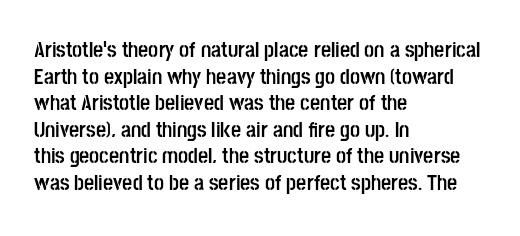
The image shows 22 px bold type, upright; set left-aligned, line spacing 1.21x, normal letter spacing, not underlined.
